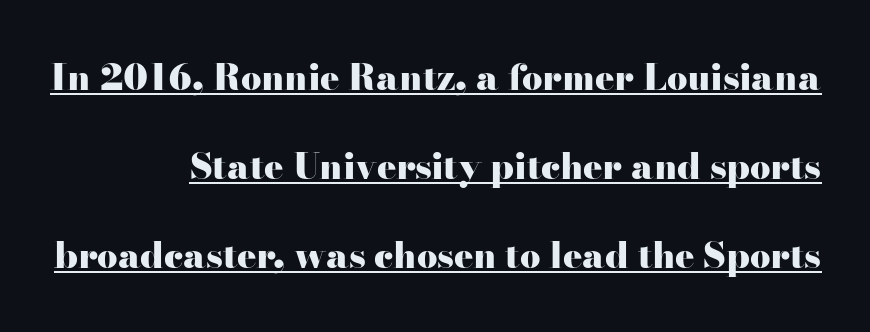
The image shows 36 px heavy, wide serif type, upright; set right-aligned, loose line spacing (2.47x), normal letter spacing, underlined; high stroke contrast and a small x-height.
